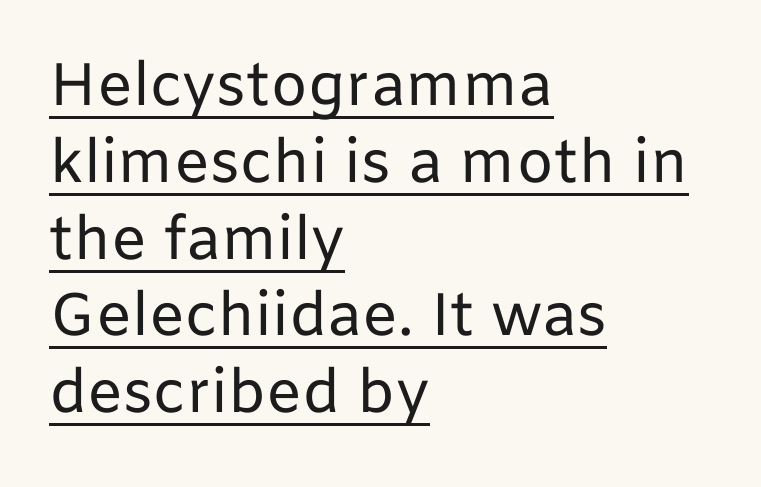
The image shows 60 px regular-weight sans-serif type, upright; set left-aligned, normal line spacing (1.28x), normal letter spacing, underlined; low stroke contrast and a medium x-height.
